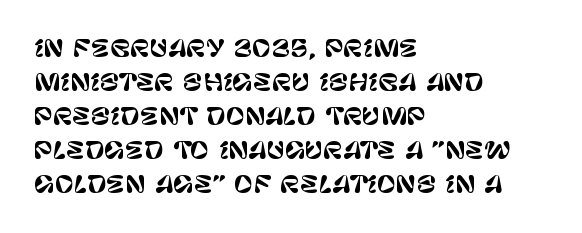
Clear beneath every line of the passage. Notice how descenders clear the ascenders below comfortably — that's standard leading. In terms of letterspacing, this is plain default setting. The lines in this sample share a left origin and differ only in where they stop.
